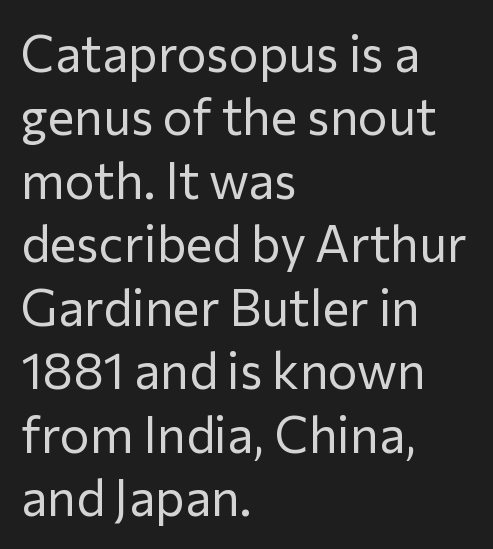
The image shows 50 px regular-weight sans-serif type, upright; set left-aligned, normal line spacing (1.27x), normal letter spacing, not underlined; low stroke contrast and a medium x-height.
